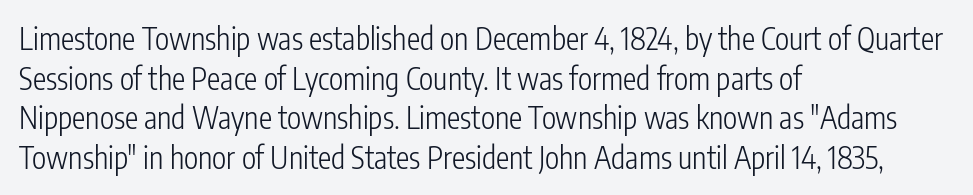
Q: Is the text bold? A: No.
Q: Is the text italic (slanted)? A: No, it is upright.
Q: Is the typeface a serif or a sans-serif typeface? A: Sans-serif.
Q: Is the text underlined? A: No.
Q: How is the paragraph aligned? A: Left-aligned.
Q: Is the spacing between letters normal or unusually wide? A: Normal.
Q: Is the spacing between lines tight, normal or loose? A: Normal.
Q: Width (condensed, normal, or wide)? A: Condensed.
Q: Stroke contrast? A: Low.
Q: x-height? A: Medium.
Q: Monospaced? A: No.
